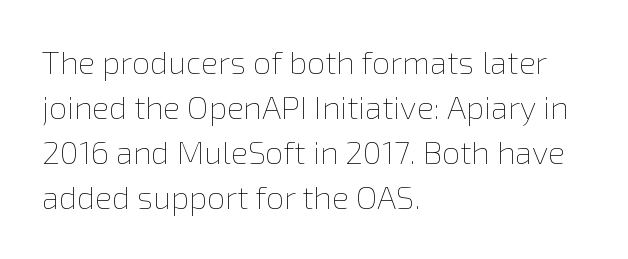
Q: Is the text bold? A: No.
Q: Is the text italic (slanted)? A: No, it is upright.
Q: Is the text underlined? A: No.
Q: How is the paragraph aligned? A: Left-aligned.
Q: Is the spacing between letters normal or unusually wide? A: Normal.
Q: Is the spacing between lines tight, normal or loose? A: Normal.
Q: Width (condensed, normal, or wide)? A: Normal.
Q: x-height? A: Medium.
Q: Monospaced? A: No.
